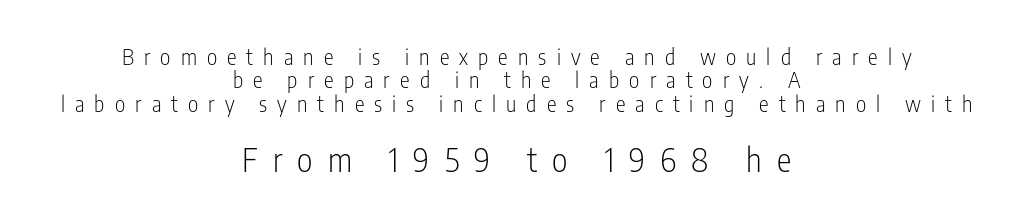
The image shows 33 px light, condensed sans-serif type, upright; set centered, tight line spacing (1.06x), unusually wide letter spacing (+0.46 em), not underlined; the second (bottom) block is 1.5x larger; low stroke contrast and a medium x-height.
